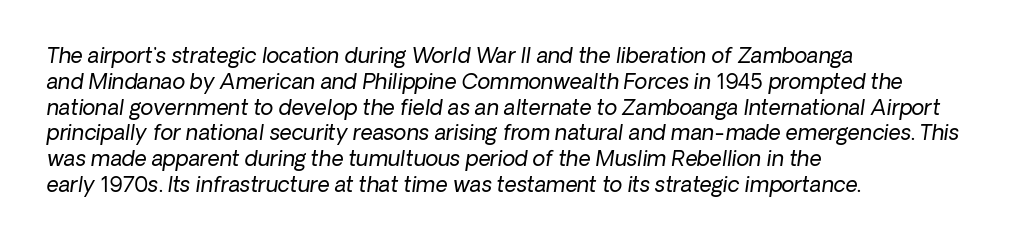
Unbolded letterforms with no extra heft. The specimen reads as italic at a glance. Lines of text with bare space underneath. Observe the ordinary spacing: letters are neighbours, not strangers. These lines stack with their left ends in a neat column.
